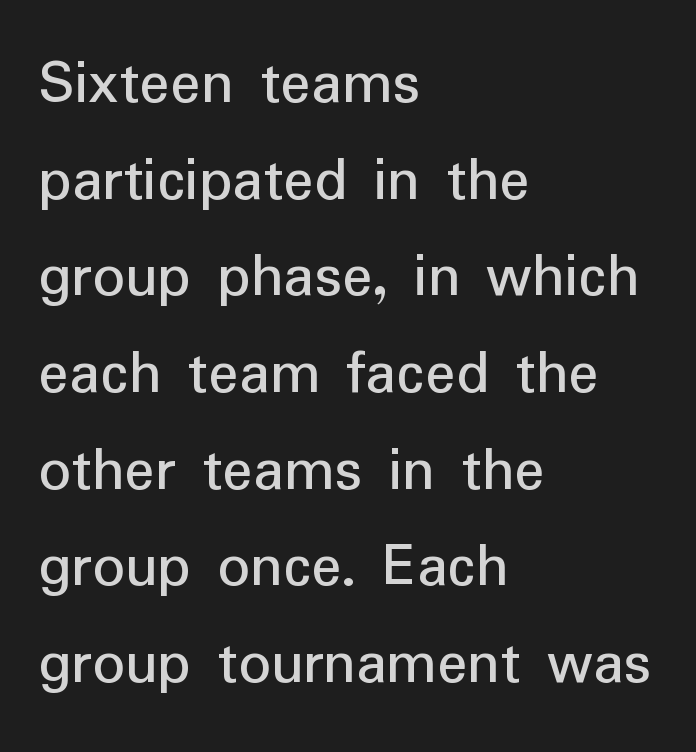
Q: Is the text bold? A: No.
Q: Is the text italic (slanted)? A: No, it is upright.
Q: Is the typeface a serif or a sans-serif typeface? A: Sans-serif.
Q: Is the text underlined? A: No.
Q: How is the paragraph aligned? A: Left-aligned.
Q: Is the spacing between letters normal or unusually wide? A: Normal.
Q: Is the spacing between lines tight, normal or loose? A: Normal.
Q: Width (condensed, normal, or wide)? A: Normal.
Q: Stroke contrast? A: Low.
Q: x-height? A: Medium.
Q: Monospaced? A: No.
